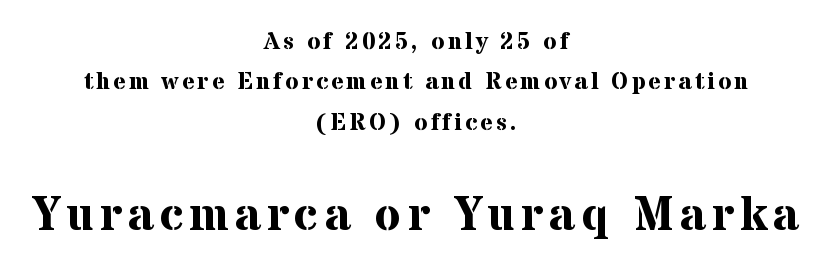
{"serif": "yes", "italic": "no", "bold": "yes", "weight": "bold", "width": "normal", "stroke_contrast": "medium", "x_height": "medium", "monospaced": "no", "underline": "no", "align": "center", "line_spacing": "normal", "line_spacing_ratio": 1.68, "larger_block": "second", "size_ratio": 1.96, "glyph_px": 47}
